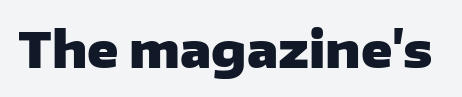
Q: Is the text bold? A: Yes.
Q: Is the text italic (slanted)? A: No, it is upright.
Q: Is the typeface a serif or a sans-serif typeface? A: Sans-serif.
Q: Is the text underlined? A: No.
Q: Is the spacing between letters normal or unusually wide? A: Normal.
Q: Width (condensed, normal, or wide)? A: Wide.
Q: Stroke contrast? A: Low.
Q: x-height? A: Medium.
Q: Monospaced? A: No.
